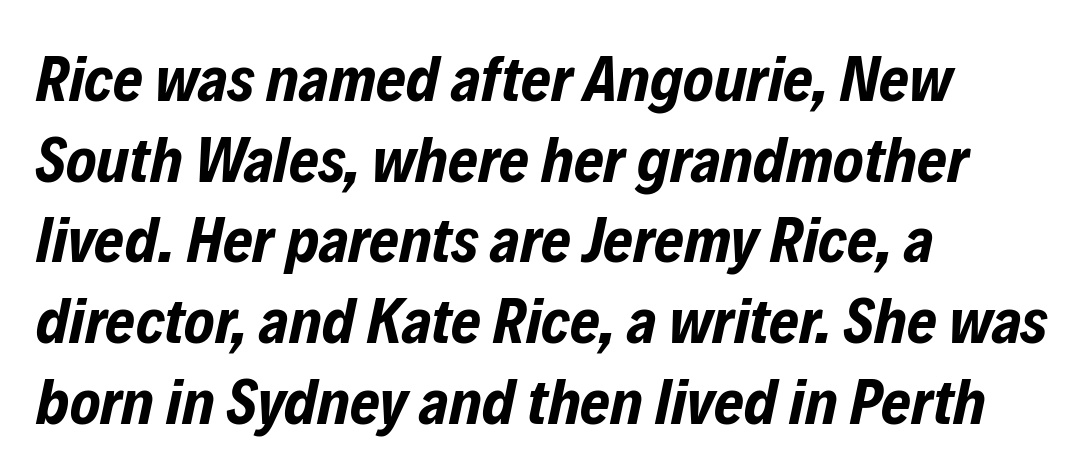
{"italic": "yes", "lean": "right", "slant_degrees": 12, "bold": "yes", "weight": "bold", "width": "condensed", "stroke_contrast": "low", "x_height": "medium", "monospaced": "no", "underline": "no", "align": "left", "line_spacing": "normal", "line_spacing_ratio": 1.26, "letter_spacing": "normal", "letter_spacing_em": 0.0, "glyph_px": 64}
